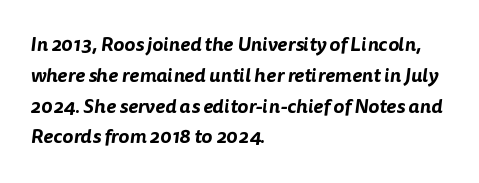
{"underline": "no", "align": "left", "line_spacing": "normal", "line_spacing_ratio": 1.54, "letter_spacing": "normal", "letter_spacing_em": 0.0, "glyph_px": 20}
